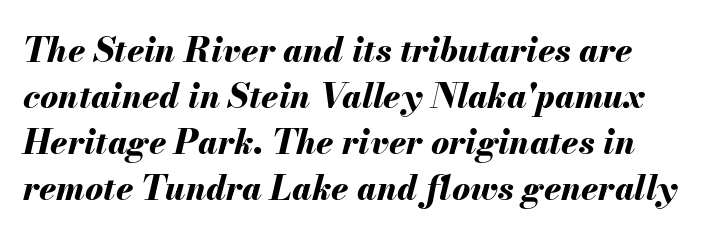
The image shows 34 px bold type, italic (leaning right); set normal line spacing (1.35x), normal letter spacing, not underlined; medium stroke contrast and a small x-height.
